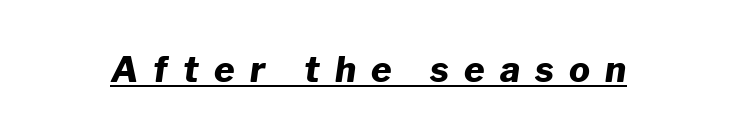
Q: Is the text bold? A: Yes.
Q: Is the text italic (slanted)? A: Yes, it leans right by about 8 degrees.
Q: Is the text underlined? A: Yes.
Q: Is the spacing between letters normal or unusually wide? A: Unusually wide.
Q: Width (condensed, normal, or wide)? A: Normal.
Q: Stroke contrast? A: Low.
Q: x-height? A: Medium.
Q: Monospaced? A: No.
